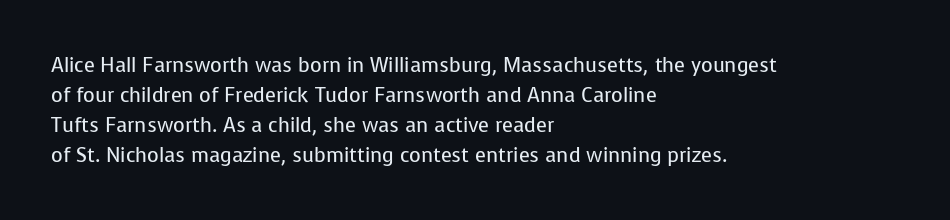
The face looks like a standard text weight, possibly lighter. A normal amount of white space separates one row of letters from the next. Line beginnings align vertically; line endings do not. The horizontal fit of the characters is conventional and even. The passage shown is not underscored anywhere.
